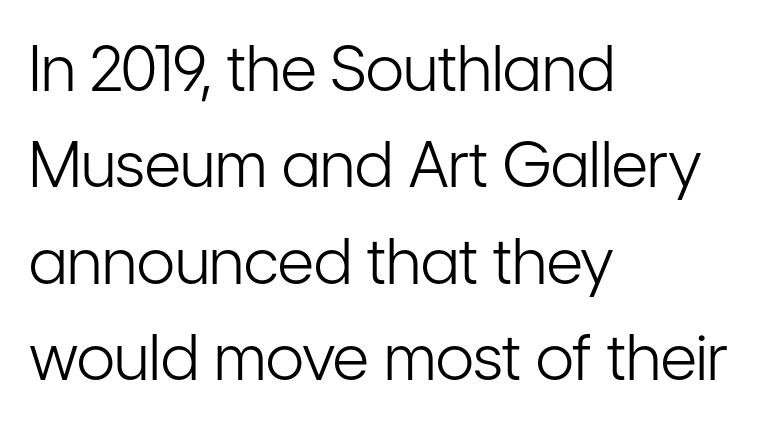
Each letter keeps its own natural width here, so spacing adapts to shape. A clean baseline with only descenders dipping below it. Compared with typical body copy, the letter spacing here is the same. Note: no serifs on the glyphs. Which margin do the lines hug? The left one — the right edge is uneven. Honestly, the row spacing looks completely unremarkable.
